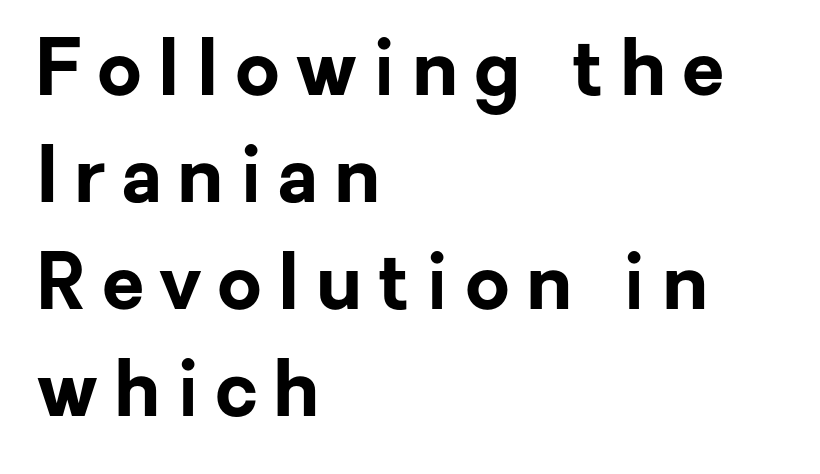
Q: Is the text bold? A: Yes.
Q: Is the text italic (slanted)? A: No, it is upright.
Q: Is the typeface a serif or a sans-serif typeface? A: Sans-serif.
Q: Is the text underlined? A: No.
Q: How is the paragraph aligned? A: Left-aligned.
Q: Is the spacing between letters normal or unusually wide? A: Unusually wide.
Q: Is the spacing between lines tight, normal or loose? A: Normal.
Q: Width (condensed, normal, or wide)? A: Normal.
Q: Stroke contrast? A: Low.
Q: x-height? A: Medium.
Q: Monospaced? A: No.
